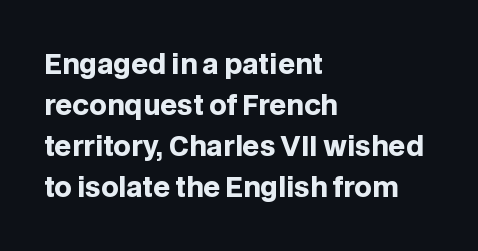
The image shows 27 px bold type, upright; set left-aligned, normal line spacing (1.52x), normal letter spacing, not underlined.
